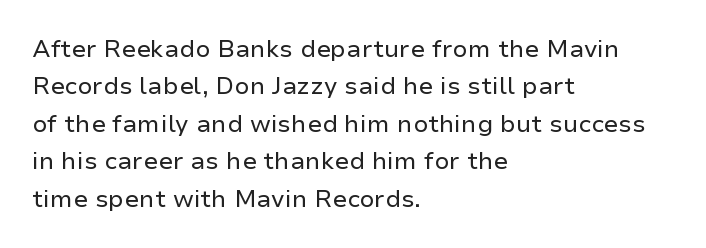
{"italic": "no", "bold": "no", "underline": "no", "align": "left", "line_spacing": "normal", "line_spacing_ratio": 1.56, "letter_spacing": "normal", "letter_spacing_em": 0.0, "glyph_px": 24}
